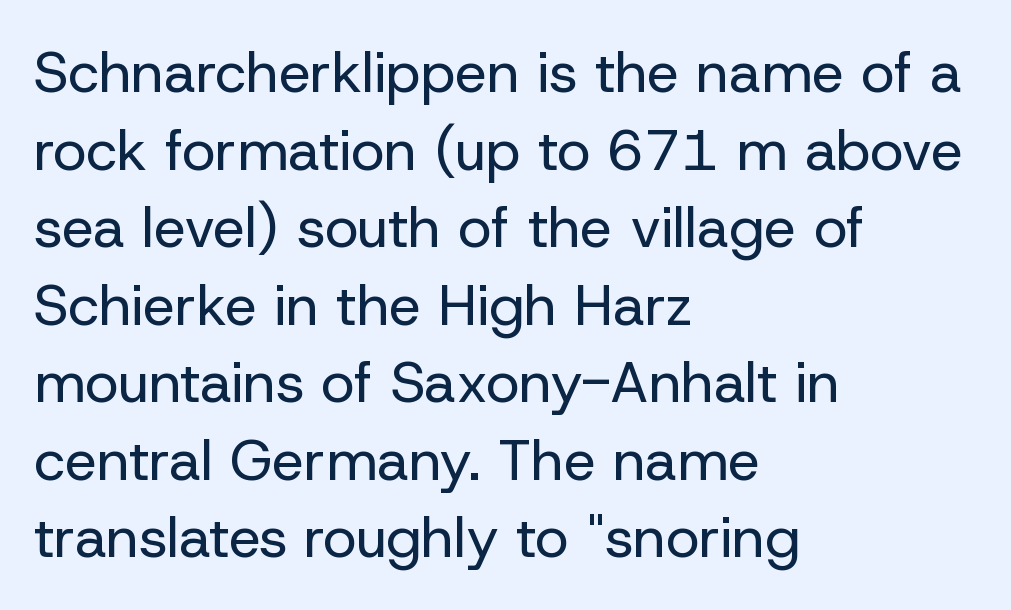
Q: Is the text bold? A: No.
Q: Is the text italic (slanted)? A: No, it is upright.
Q: Is the typeface a serif or a sans-serif typeface? A: Sans-serif.
Q: Is the text underlined? A: No.
Q: How is the paragraph aligned? A: Left-aligned.
Q: Is the spacing between letters normal or unusually wide? A: Normal.
Q: Is the spacing between lines tight, normal or loose? A: Normal.
Q: Width (condensed, normal, or wide)? A: Normal.
Q: Stroke contrast? A: Low.
Q: x-height? A: Medium.
Q: Monospaced? A: No.
